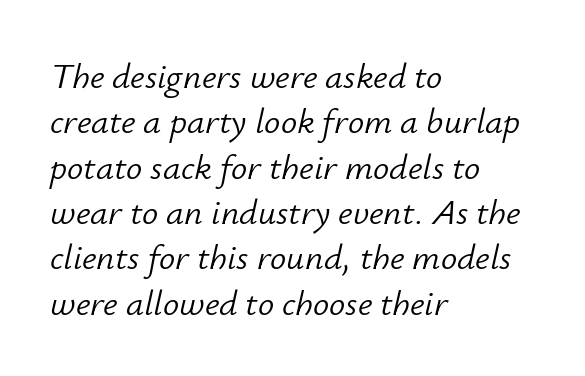
{"italic": "yes", "lean": "right", "slant_degrees": 12, "bold": "no", "weight": "light", "width": "normal", "stroke_contrast": "low", "x_height": "small", "monospaced": "no", "underline": "no", "align": "left", "line_spacing": "normal", "line_spacing_ratio": 1.26, "letter_spacing": "normal", "letter_spacing_em": 0.0, "glyph_px": 36}
